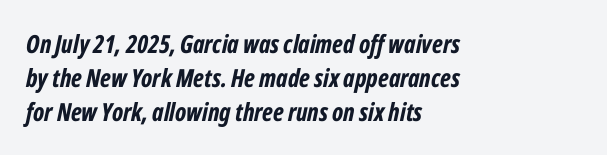
Q: Is the text bold? A: Yes.
Q: Is the text italic (slanted)? A: Yes, it leans right by about 12 degrees.
Q: Is the text underlined? A: No.
Q: How is the paragraph aligned? A: Left-aligned.
Q: Is the spacing between letters normal or unusually wide? A: Normal.
Q: Is the spacing between lines tight, normal or loose? A: Normal.
